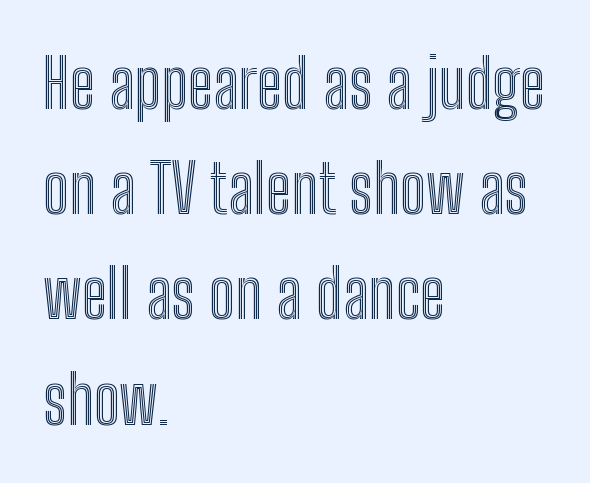
The letters stand straight up with perfectly vertical stems. One glance says typical: line gaps are just what's usual. You could not count columns in this text — the font is proportionally spaced. Observe the ordinary spacing: letters are neighbours, not strangers.
